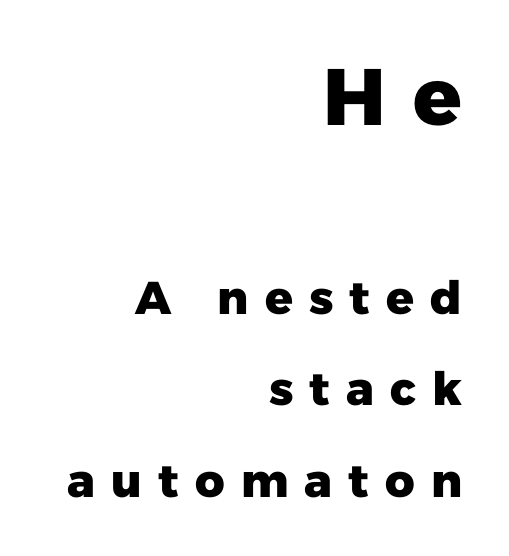
{"serif": "no", "italic": "no", "bold": "yes", "weight": "heavy", "width": "normal", "stroke_contrast": "low", "x_height": "medium", "monospaced": "no", "underline": "no", "align": "right", "line_spacing": "loose", "line_spacing_ratio": 1.98, "letter_spacing": "wide", "letter_spacing_em": 0.35, "larger_block": "first", "size_ratio": 1.74, "glyph_px": 80}
